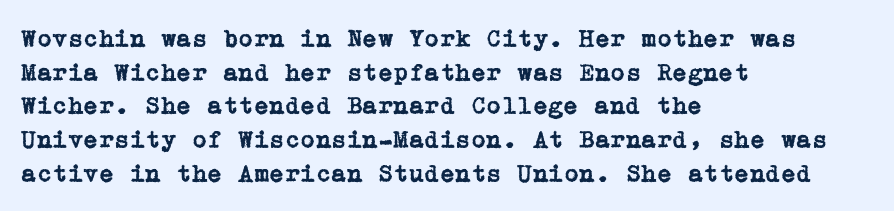
The image shows 25 px text type, upright; set left-aligned, normal line spacing (1.35x), normal letter spacing, not underlined.
